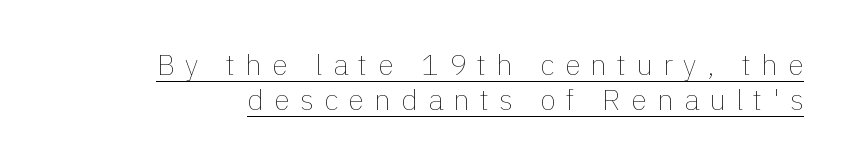
{"italic": "no", "bold": "no", "weight": "thin", "width": "normal", "stroke_contrast": "low", "x_height": "medium", "monospaced": "no", "underline": "yes", "line_spacing_ratio": 1.21, "letter_spacing": "wide", "letter_spacing_em": 0.36, "glyph_px": 29}
